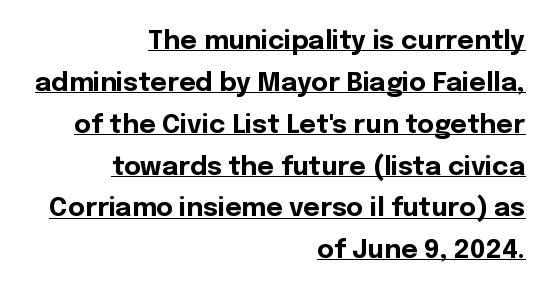
The image shows 26 px bold type, upright; set right-aligned, normal line spacing (1.61x), normal letter spacing, underlined.
